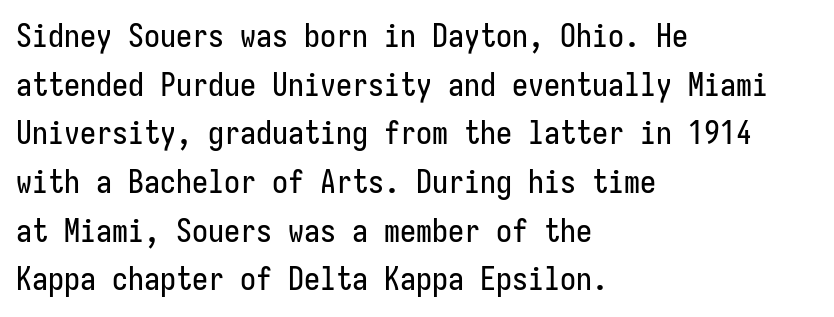
The image shows 32 px condensed sans-serif type, upright; set left-aligned, normal line spacing (1.52x), normal letter spacing, not underlined; low stroke contrast and a medium x-height.
